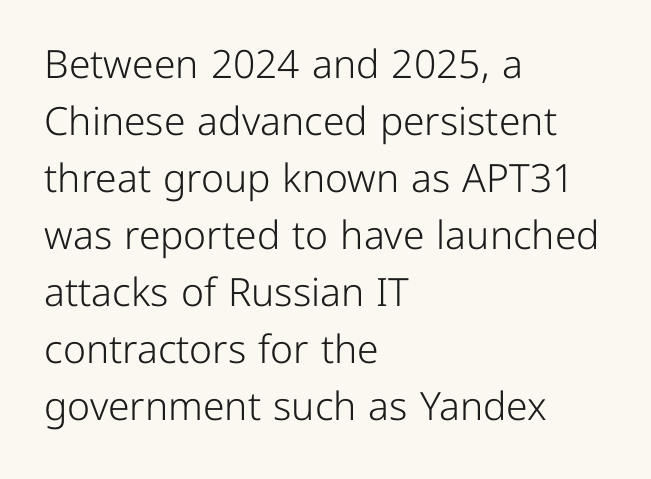
Leftover space on each line is placed entirely after the last word. It's the straight-up-and-down kind of type. How are the letters spaced? Ordinarily, with no added tracking. To sum up the face: it is a sans, with no serifs. Letters rest on an invisible, unmarked baseline.
